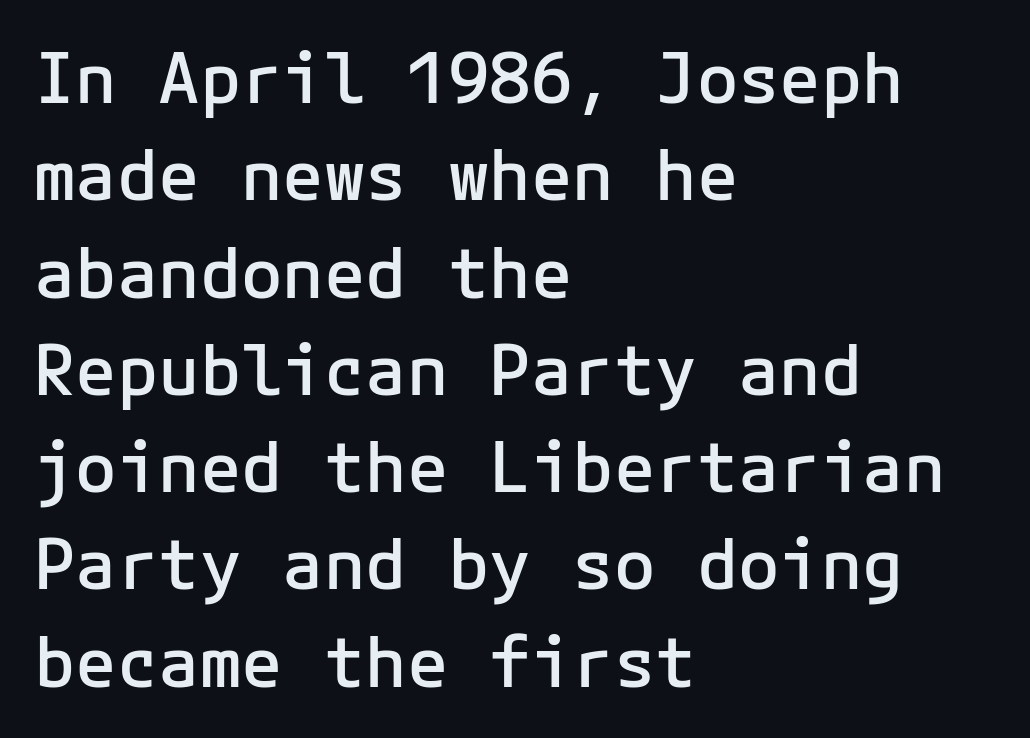
{"serif": "no", "italic": "no", "bold": "semi", "weight": "semibold", "width": "normal", "stroke_contrast": "low", "x_height": "medium", "underline": "no", "align": "left", "line_spacing": "normal", "line_spacing_ratio": 1.41, "letter_spacing": "normal", "letter_spacing_em": 0.0, "glyph_px": 69}
